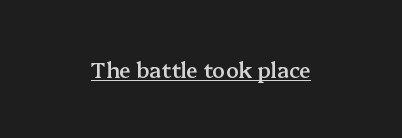
{"italic": "no", "bold": "semi", "underline": "yes", "align": "center", "letter_spacing": "normal", "letter_spacing_em": 0.0, "glyph_px": 21}
